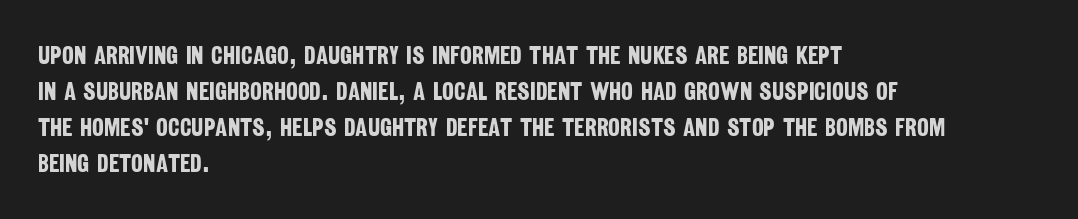
Look at the tracking — it's just the regular setting, nothing added. Honestly, the row spacing looks completely unremarkable. Plain, unruled lines of type. The compositor pushed each line to the left boundary. I'd describe the lettering as bold — thick and assertive.
